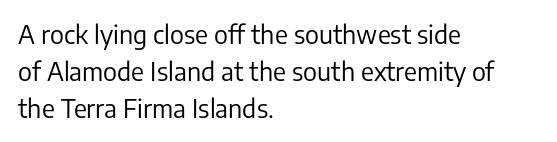
Q: Is the text bold? A: No.
Q: Is the text italic (slanted)? A: No, it is upright.
Q: Is the text underlined? A: No.
Q: How is the paragraph aligned? A: Left-aligned.
Q: Is the spacing between letters normal or unusually wide? A: Normal.
Q: Is the spacing between lines tight, normal or loose? A: Normal.
